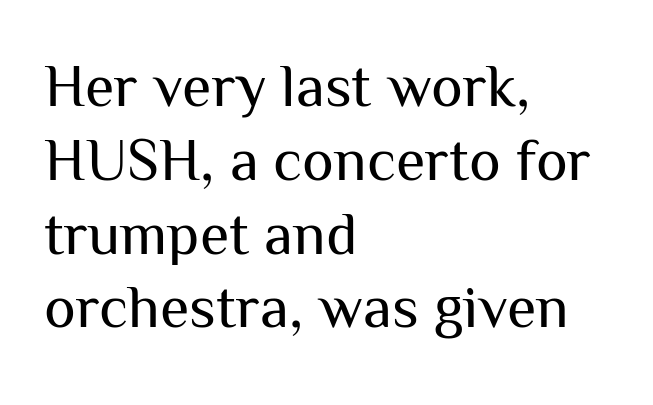
Q: Is the text bold? A: No.
Q: Is the text italic (slanted)? A: No, it is upright.
Q: Is the typeface a serif or a sans-serif typeface? A: Sans-serif.
Q: Is the text underlined? A: No.
Q: How is the paragraph aligned? A: Left-aligned.
Q: Is the spacing between letters normal or unusually wide? A: Normal.
Q: Width (condensed, normal, or wide)? A: Normal.
Q: Stroke contrast? A: Medium.
Q: x-height? A: Medium.
Q: Monospaced? A: No.
